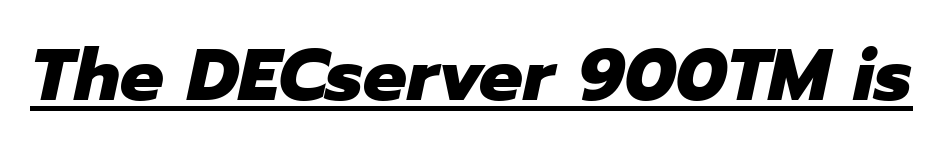
{"italic": "yes", "lean": "right", "slant_degrees": 12, "bold": "yes", "weight": "heavy", "width": "normal", "stroke_contrast": "low", "x_height": "medium", "monospaced": "no", "underline": "yes", "letter_spacing": "normal", "letter_spacing_em": 0.0, "glyph_px": 73}
